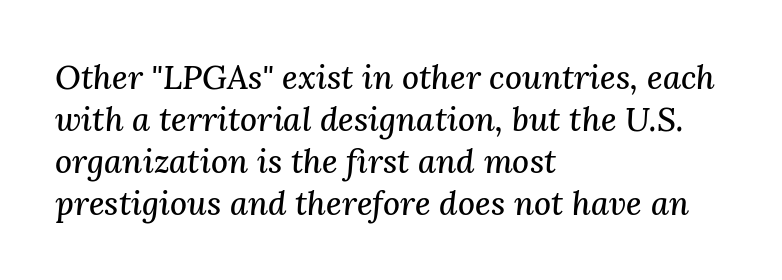
What stands out about the letter spacing? Nothing — it is the standard amount. The string is rendered with underlining switched off. The space between consecutive lines is moderate. Looks like regular typesetting: each glyph gets only the width it needs. Typographically, this falls in the serif category.
